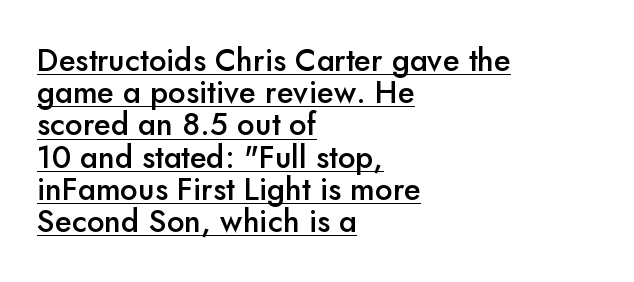
Q: Is the text bold? A: Semi-bold.
Q: Is the text italic (slanted)? A: No, it is upright.
Q: Is the typeface a serif or a sans-serif typeface? A: Sans-serif.
Q: Is the text underlined? A: Yes.
Q: How is the paragraph aligned? A: Left-aligned.
Q: Is the spacing between letters normal or unusually wide? A: Normal.
Q: Is the spacing between lines tight, normal or loose? A: Tight.
Q: Width (condensed, normal, or wide)? A: Normal.
Q: Stroke contrast? A: Low.
Q: x-height? A: Small.
Q: Monospaced? A: No.
